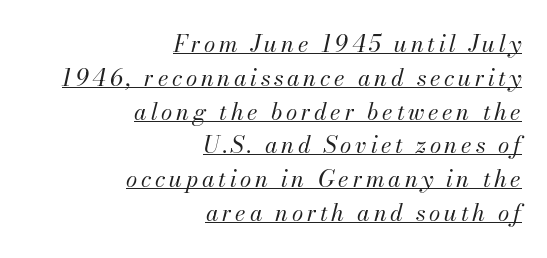
Q: Is the text bold? A: No.
Q: Is the text italic (slanted)? A: Yes, it leans right by about 13 degrees.
Q: Is the text underlined? A: Yes.
Q: How is the paragraph aligned? A: Right-aligned.
Q: Is the spacing between lines tight, normal or loose? A: Normal.
